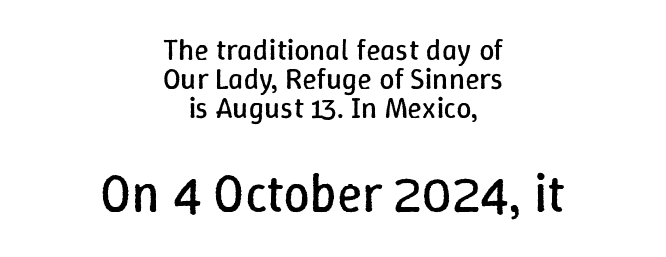
{"italic": "no", "bold": "no", "weight": "regular", "width": "normal", "stroke_contrast": "low", "x_height": "medium", "monospaced": "no", "underline": "no", "align": "center", "line_spacing": "tight", "line_spacing_ratio": 0.97, "letter_spacing": "normal", "letter_spacing_em": 0.0, "larger_block": "second", "size_ratio": 1.73, "glyph_px": 52}
